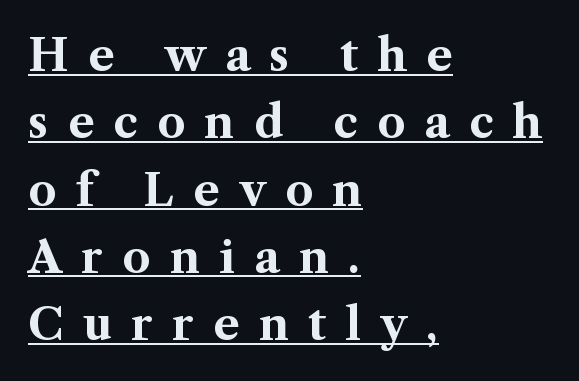
This is heavy type, rendered in bold. Do the characters align in a grid? No, the font is proportional. The face used here appears with an underline applied. These lines stack with their left ends in a neat column. What kind of face is this? One with serifs.
